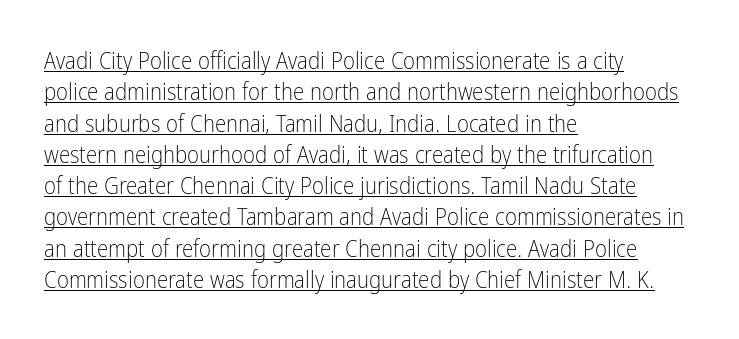
Typeset ragged right — the left edge is the straight one. No extra ink here — the face is not bold. This sample uses an upright cut, with every glyph sitting square on the baseline. In designer terms, the underline attribute is active on this setting.
